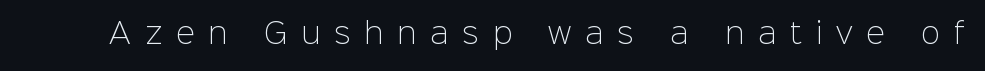
No extra ink here — the face is not bold. Think of a printed novel: that variable character pitch is what you see here. Upright lettering throughout. Nobody drew a line under any word here.
